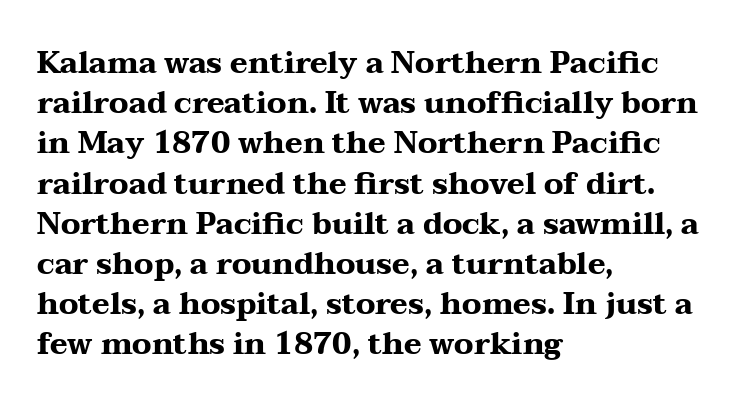
{"serif": "yes", "italic": "no", "bold": "yes", "weight": "heavy", "width": "wide", "stroke_contrast": "medium", "x_height": "medium", "monospaced": "no", "underline": "no", "align": "left", "line_spacing": "normal", "line_spacing_ratio": 1.34, "letter_spacing": "normal", "letter_spacing_em": 0.0, "glyph_px": 30}
